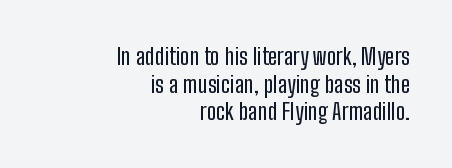
The image shows 23 px text type, upright; set right-aligned, line spacing 1.2x, normal letter spacing, not underlined.
